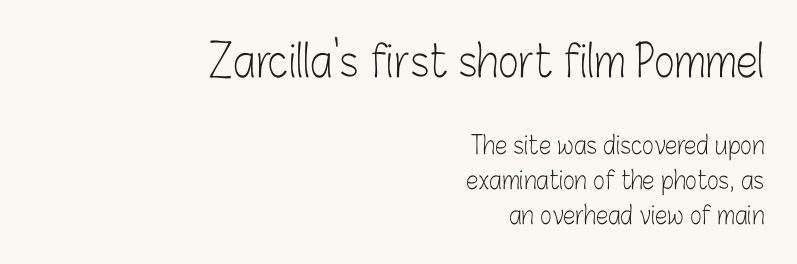
{"serif": "no", "italic": "no", "bold": "no", "weight": "light", "width": "condensed", "stroke_contrast": "low", "x_height": "medium", "monospaced": "no", "underline": "no", "align": "right", "line_spacing": "normal", "line_spacing_ratio": 1.39, "letter_spacing": "normal", "letter_spacing_em": 0.0, "larger_block": "first", "size_ratio": 1.76, "glyph_px": 44}
